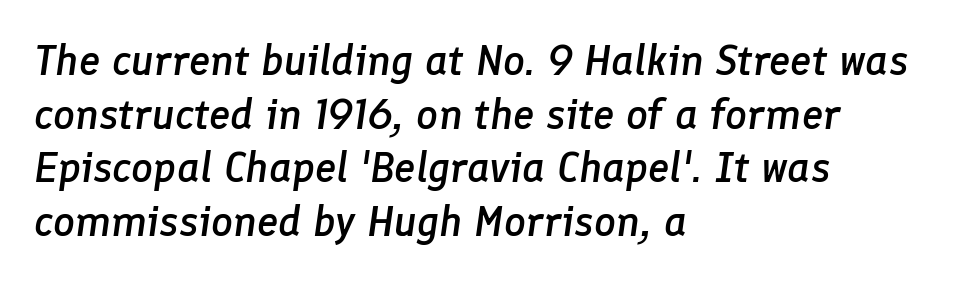
{"italic": "yes", "lean": "right", "slant_degrees": 8, "bold": "semi", "weight": "semibold", "width": "normal", "stroke_contrast": "low", "x_height": "medium", "monospaced": "no", "underline": "no", "align": "left", "line_spacing": "normal", "line_spacing_ratio": 1.25, "letter_spacing": "normal", "letter_spacing_em": 0.0, "glyph_px": 43}
